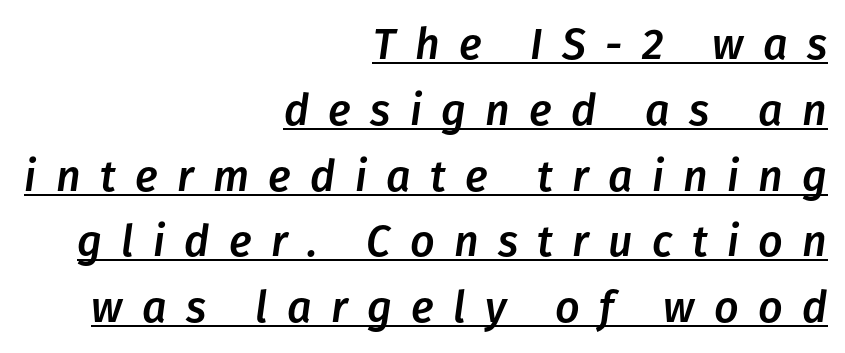
You can tell it's italic because the verticals aren't actually vertical. Check the space under the baseline: a stroke is drawn there. The lines are quadded right. Varying glyph widths throughout — classic text-font behaviour. You could only call the tracking loose — the letters float apart.
